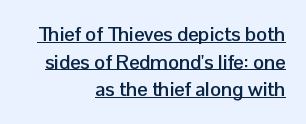
The line-height multiplier appears to be the usual default. This is roman type, the default non-slanted kind. Which margin do the lines hug? The right one — the left edge is uneven. Weight check: bold — yes, fully.
